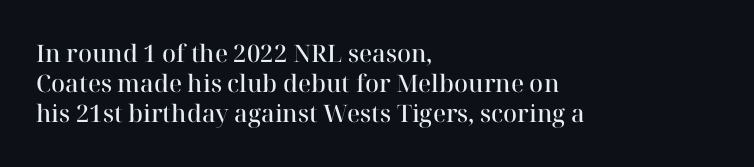
The image shows 24 px text type, upright; set left-aligned, normal line spacing (1.26x), normal letter spacing, not underlined.
